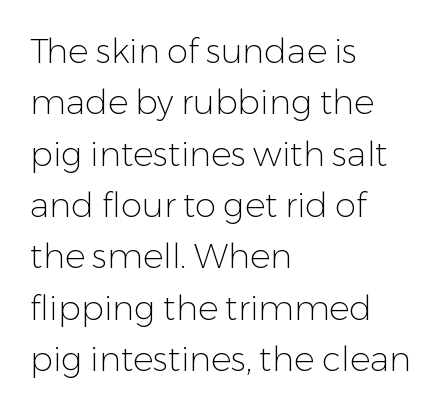
Q: Is the text bold? A: No.
Q: Is the text italic (slanted)? A: No, it is upright.
Q: Is the typeface a serif or a sans-serif typeface? A: Sans-serif.
Q: Is the text underlined? A: No.
Q: How is the paragraph aligned? A: Left-aligned.
Q: Is the spacing between letters normal or unusually wide? A: Normal.
Q: Is the spacing between lines tight, normal or loose? A: Normal.
Q: Width (condensed, normal, or wide)? A: Normal.
Q: Stroke contrast? A: Low.
Q: x-height? A: Medium.
Q: Monospaced? A: No.
